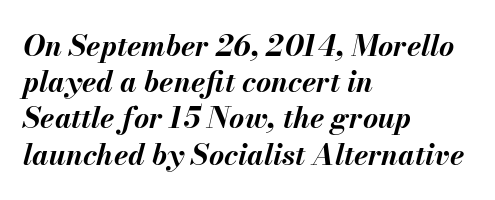
{"italic": "yes", "lean": "right", "slant_degrees": 13, "bold": "yes", "weight": "bold", "width": "normal", "stroke_contrast": "medium", "x_height": "small", "monospaced": "no", "underline": "no", "align": "left", "line_spacing": "normal", "line_spacing_ratio": 1.25, "letter_spacing": "normal", "letter_spacing_em": 0.0, "glyph_px": 29}
